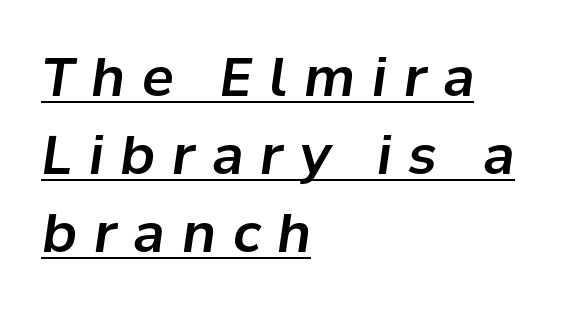
The horizontal fit of the characters is loose and conspicuously gappy. You can tell it's italic because the verticals aren't actually vertical. What's the leading like? Ordinary, nothing unusual. A typographer would call this underscored text. You could not count columns in this text — the font is proportionally spaced. Horizontally, the lines are justified to the leading edge only.
